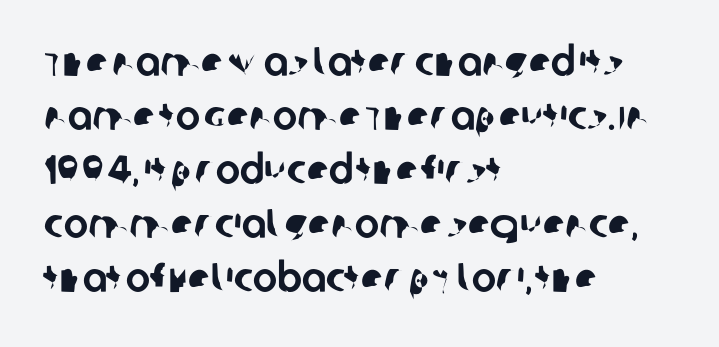
{"serif": "no", "width": "normal", "stroke_contrast": "low", "x_height": "large", "monospaced": "no", "underline": "no", "align": "left", "line_spacing": "normal", "line_spacing_ratio": 1.32, "letter_spacing": "normal", "letter_spacing_em": 0.0, "glyph_px": 41}
